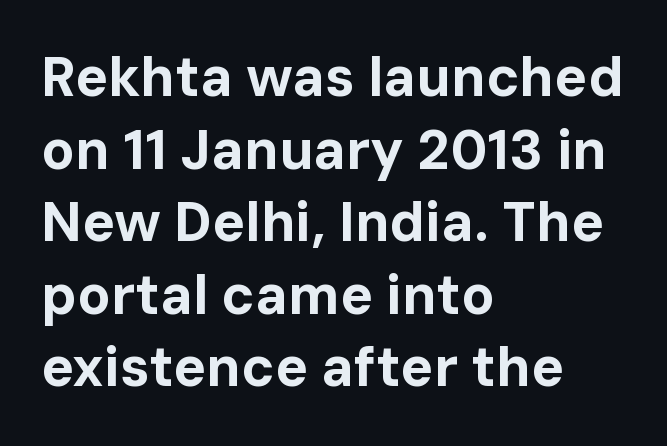
The image shows 55 px bold sans-serif type, upright; set left-aligned, normal line spacing (1.32x), normal letter spacing, not underlined; low stroke contrast and a medium x-height.
